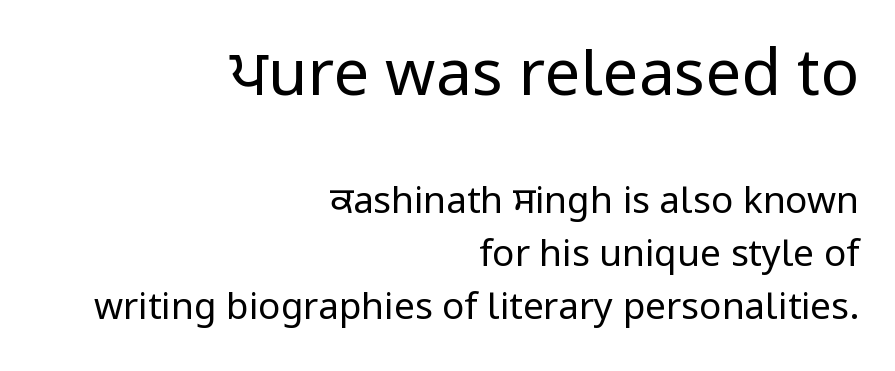
{"serif": "no", "italic": "no", "bold": "no", "weight": "regular", "width": "normal", "stroke_contrast": "low", "x_height": "medium", "monospaced": "no", "underline": "no", "align": "right", "line_spacing": "normal", "line_spacing_ratio": 1.43, "letter_spacing": "normal", "letter_spacing_em": 0.0, "larger_block": "first", "size_ratio": 1.73, "glyph_px": 64}
